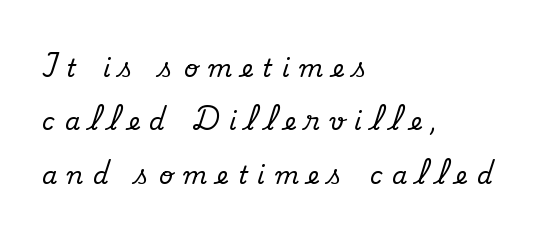
Q: Is the text italic (slanted)? A: Yes.
Q: Is the text underlined? A: No.
Q: How is the paragraph aligned? A: Left-aligned.
Q: Is the spacing between letters normal or unusually wide? A: Unusually wide.
Q: Is the spacing between lines tight, normal or loose? A: Loose.
